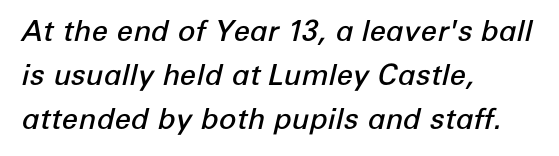
Which margin do the lines hug? The left one — the right edge is uneven. The glyphs are unaccompanied by any horizontal stroke below them. Does the leading feel generous? No, just average. This rendering leaves character spacing at its baseline value. Italic? Definitely — the glyphs are oblique.
